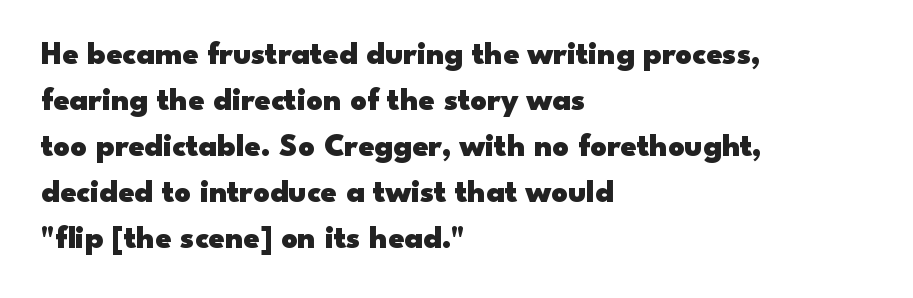
{"serif": "no", "italic": "no", "bold": "yes", "weight": "heavy", "width": "wide", "stroke_contrast": "low", "x_height": "small", "monospaced": "no", "underline": "no", "align": "left", "line_spacing": "normal", "line_spacing_ratio": 1.44, "letter_spacing": "normal", "letter_spacing_em": 0.0, "glyph_px": 32}
